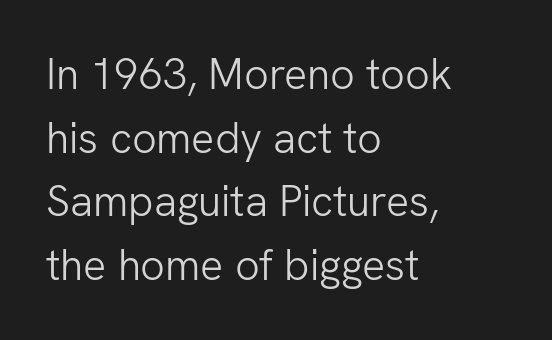
Layout note: lines flush left. Weight: not bold — regular or lighter. Characters follow at the spacing the type designer built in. Unmarked baselines from the first word to the last.
